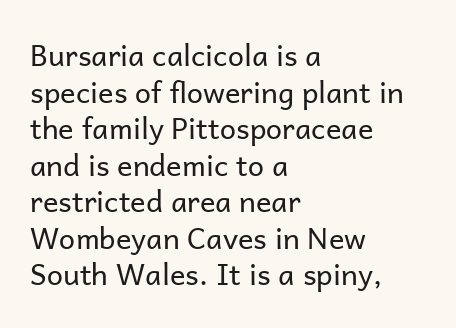
Q: Is the text bold? A: No.
Q: Is the text italic (slanted)? A: No, it is upright.
Q: Is the typeface a serif or a sans-serif typeface? A: Sans-serif.
Q: Is the text underlined? A: No.
Q: How is the paragraph aligned? A: Left-aligned.
Q: Is the spacing between letters normal or unusually wide? A: Normal.
Q: Is the spacing between lines tight, normal or loose? A: Normal.
Q: Width (condensed, normal, or wide)? A: Normal.
Q: Stroke contrast? A: Low.
Q: x-height? A: Medium.
Q: Monospaced? A: No.
